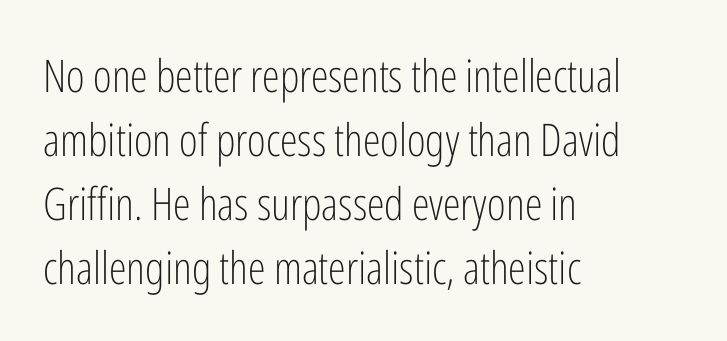
To sum up the face: it is a sans, with no serifs. Vertical strokes here are truly vertical. These lines stack with their left ends in a neat column. The leading is moderate, giving the passage an even texture.
